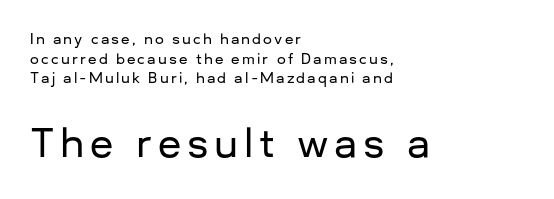
{"serif": "no", "italic": "no", "width": "normal", "stroke_contrast": "low", "x_height": "medium", "monospaced": "no", "underline": "no", "align": "left", "line_spacing": "normal", "line_spacing_ratio": 1.41, "larger_block": "second", "size_ratio": 2.71, "glyph_px": 38}
